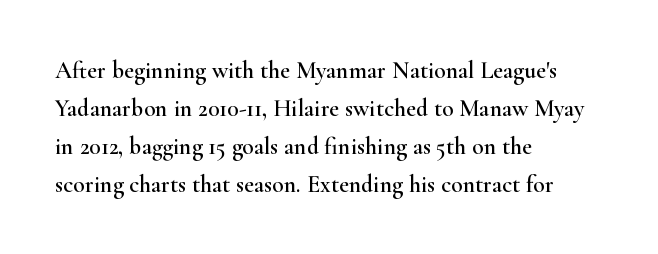
The specimen omits any rule beneath the text block's lines. Alignment: flush left. Italic? Not at all — the glyphs are vertical. The lines sit at an ordinary, default distance from one another. You could call the tracking neutral — neither tight nor loose.
